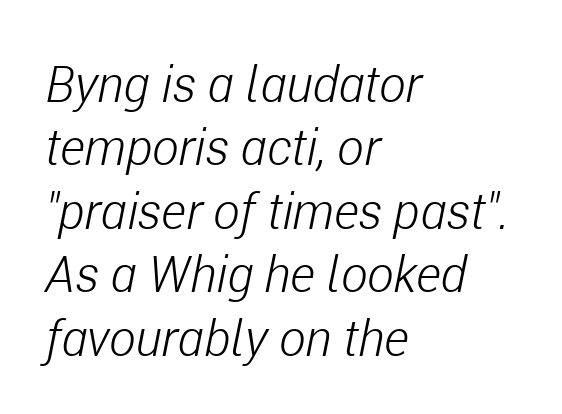
{"italic": "yes", "lean": "right", "slant_degrees": 11, "bold": "no", "weight": "light", "width": "condensed", "stroke_contrast": "low", "x_height": "medium", "monospaced": "no", "underline": "no", "align": "left", "line_spacing": "normal", "line_spacing_ratio": 1.27, "letter_spacing": "normal", "letter_spacing_em": 0.0, "glyph_px": 50}
